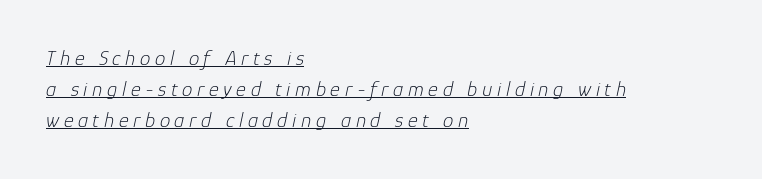
Q: Is the text bold? A: No.
Q: Is the text italic (slanted)? A: Yes, it leans right by about 12 degrees.
Q: Is the text underlined? A: Yes.
Q: How is the paragraph aligned? A: Left-aligned.
Q: Is the spacing between letters normal or unusually wide? A: Unusually wide.
Q: Is the spacing between lines tight, normal or loose? A: Normal.
